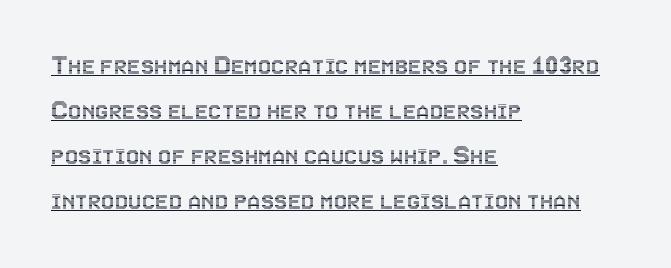
The image shows 30 px condensed type, upright; set left-aligned, normal line spacing (1.5x), normal letter spacing, underlined; a large x-height.
